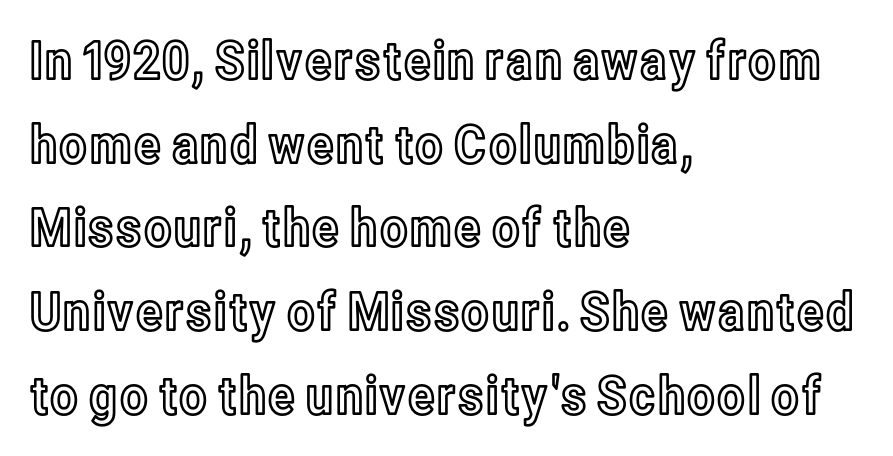
Short note: letters normally spaced. Beneath every word, the page is bare. Leading: standard. Casual observation: everything's shoved over to the left. Looks like regular typesetting: each glyph gets only the width it needs.
